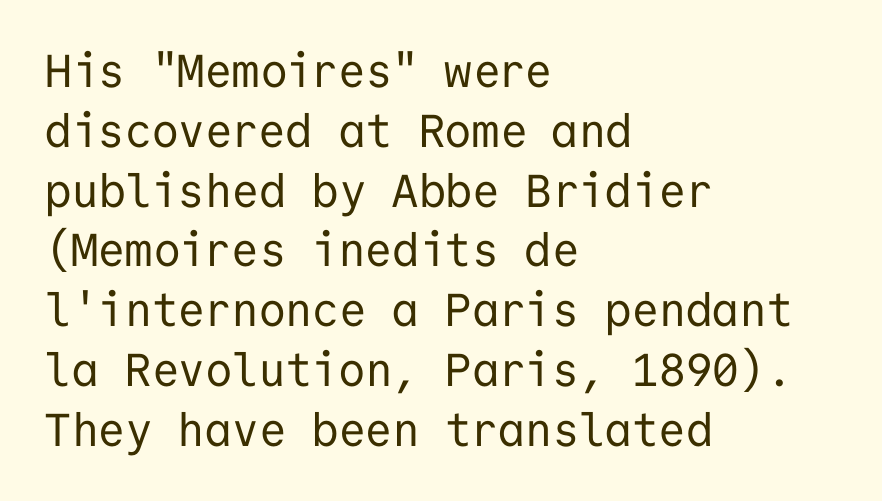
{"serif": "no", "italic": "no", "bold": "no", "weight": "regular", "width": "normal", "stroke_contrast": "low", "x_height": "medium", "monospaced": "yes", "underline": "no", "align": "left", "line_spacing": "normal", "line_spacing_ratio": 1.3, "letter_spacing": "normal", "letter_spacing_em": 0.0, "glyph_px": 46}
